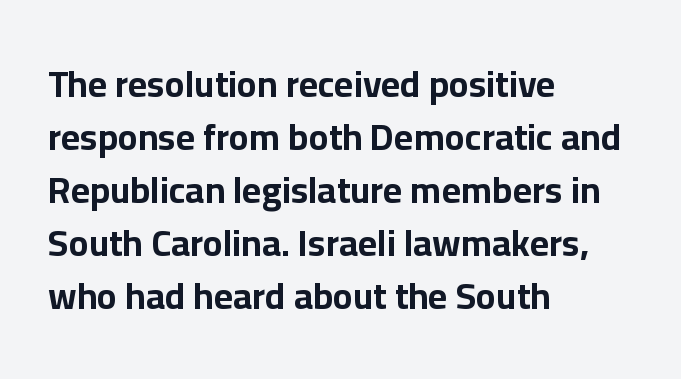
The image shows 37 px bold sans-serif type, upright; set left-aligned, normal line spacing (1.43x), normal letter spacing, not underlined; low stroke contrast and a medium x-height.
